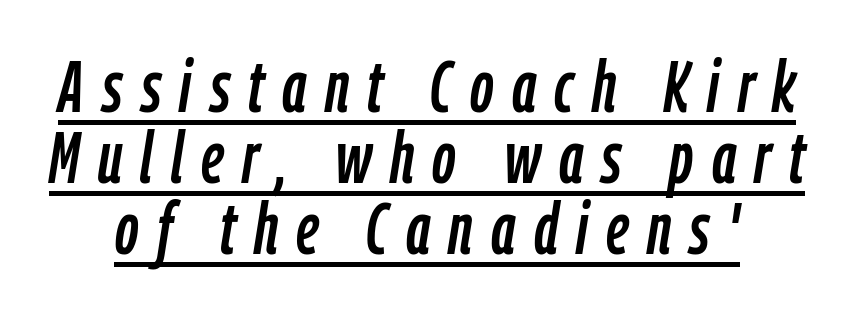
The image shows 73 px condensed type, italic (leaning right); set tight line spacing (0.97x), unusually wide letter spacing (+0.25 em), underlined; low stroke contrast and a medium x-height.
